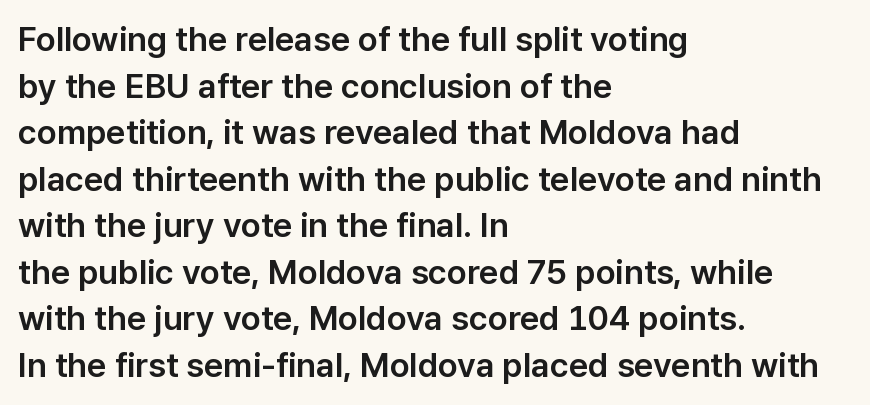
{"serif": "no", "italic": "no", "width": "normal", "stroke_contrast": "low", "x_height": "medium", "monospaced": "no", "underline": "no", "align": "left", "line_spacing": "normal", "line_spacing_ratio": 1.37, "letter_spacing": "normal", "letter_spacing_em": 0.0, "glyph_px": 34}
